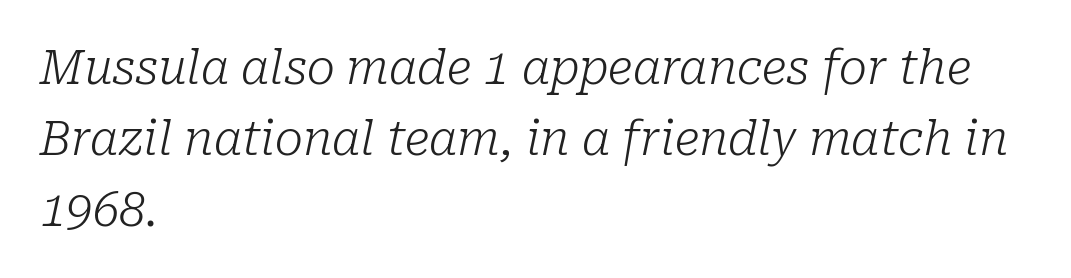
Q: Is the text bold? A: No.
Q: Is the text italic (slanted)? A: Yes, it leans right by about 10 degrees.
Q: Is the typeface a serif or a sans-serif typeface? A: Serif.
Q: Is the text underlined? A: No.
Q: How is the paragraph aligned? A: Left-aligned.
Q: Is the spacing between letters normal or unusually wide? A: Normal.
Q: Is the spacing between lines tight, normal or loose? A: Normal.
Q: Width (condensed, normal, or wide)? A: Normal.
Q: Stroke contrast? A: Low.
Q: x-height? A: Medium.
Q: Monospaced? A: No.
